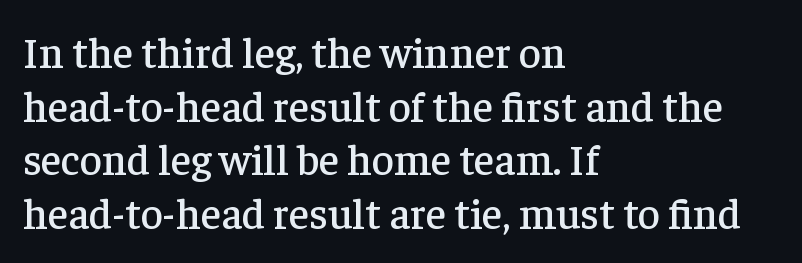
Q: Is the text italic (slanted)? A: No, it is upright.
Q: Is the typeface a serif or a sans-serif typeface? A: Serif.
Q: Is the text underlined? A: No.
Q: How is the paragraph aligned? A: Left-aligned.
Q: Is the spacing between letters normal or unusually wide? A: Normal.
Q: Is the spacing between lines tight, normal or loose? A: Normal.
Q: Width (condensed, normal, or wide)? A: Normal.
Q: Stroke contrast? A: Low.
Q: x-height? A: Medium.
Q: Monospaced? A: No.
